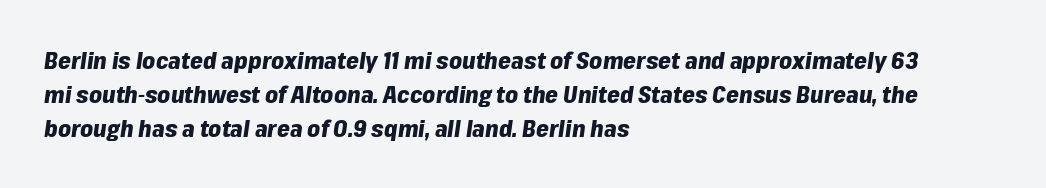
Each word holds together tightly as a unit, with standard inter-letter gaps. Students, this is bold: see how much ink each stroke carries. Where is the straight margin? On the left. The passage shown is not underscored anywhere.
